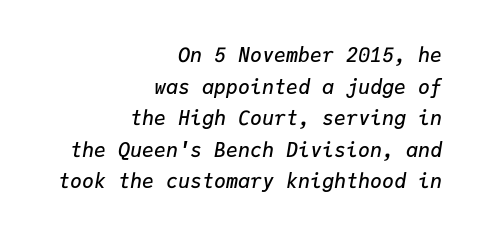
The image shows 20 px text type, italic (leaning right); set right-aligned, normal line spacing (1.58x), normal letter spacing, not underlined.
